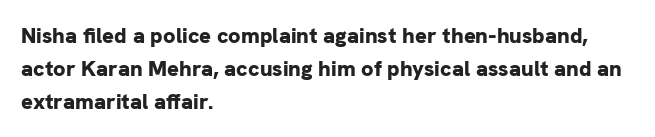
Q: Is the text bold? A: Yes.
Q: Is the text italic (slanted)? A: No, it is upright.
Q: Is the text underlined? A: No.
Q: How is the paragraph aligned? A: Left-aligned.
Q: Is the spacing between letters normal or unusually wide? A: Normal.
Q: Is the spacing between lines tight, normal or loose? A: Normal.
